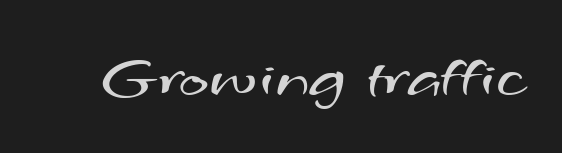
{"serif": "no", "bold": "no", "weight": "regular", "width": "wide", "stroke_contrast": "medium", "x_height": "small", "monospaced": "no", "underline": "no", "letter_spacing": "normal", "letter_spacing_em": 0.0, "glyph_px": 64}
